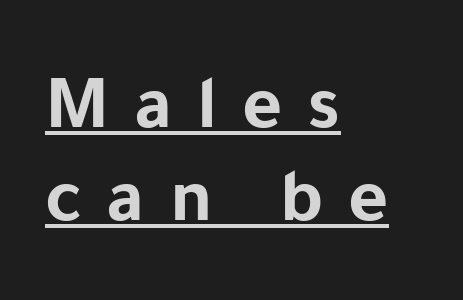
{"serif": "no", "italic": "no", "bold": "yes", "weight": "bold", "width": "normal", "stroke_contrast": "low", "x_height": "medium", "monospaced": "no", "underline": "yes", "align": "left", "line_spacing_ratio": 1.21, "letter_spacing": "wide", "letter_spacing_em": 0.32, "glyph_px": 77}
